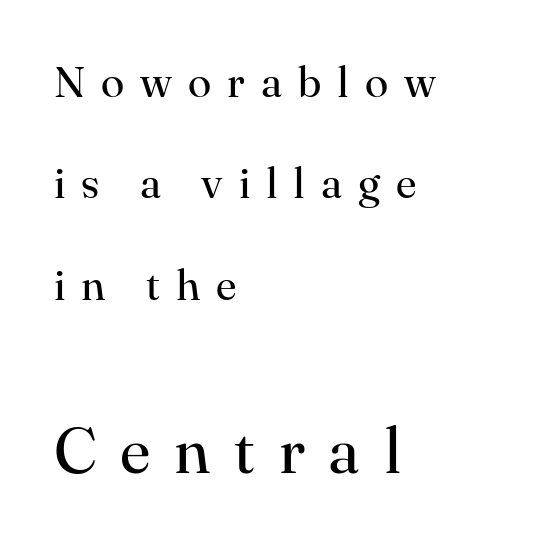
The image shows 64 px regular-weight serif type, upright; set left-aligned, loose line spacing (2.36x), unusually wide letter spacing (+0.37 em), not underlined; the second (bottom) block is 1.49x larger; high stroke contrast and a small x-height.
